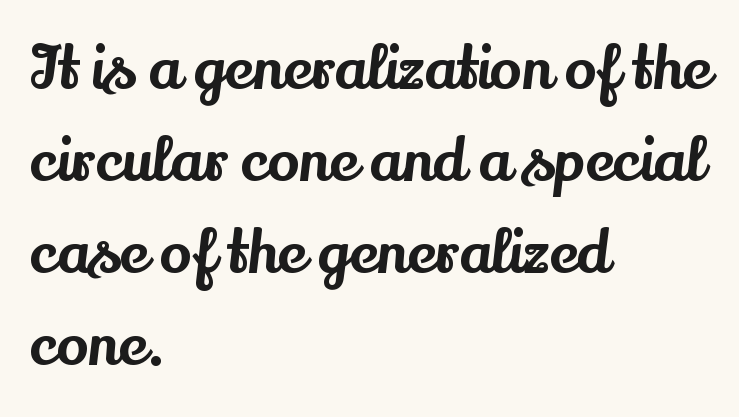
Little horizontal feet cap the strokes, marking this as serif type. The glyphs are unaccompanied by any horizontal stroke below them. Does extra space separate the letters? No, they use regular spacing. The rendering uses natural spacing where letterforms have individual widths. If you drew a ruler down the left edge, every line would touch it.
